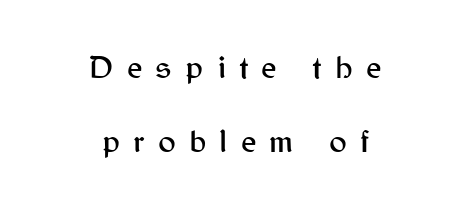
Q: Is the text italic (slanted)? A: No, it is upright.
Q: Is the typeface a serif or a sans-serif typeface? A: Sans-serif.
Q: Is the text underlined? A: No.
Q: How is the paragraph aligned? A: Centered.
Q: Is the spacing between letters normal or unusually wide? A: Unusually wide.
Q: Is the spacing between lines tight, normal or loose? A: Loose.
Q: Width (condensed, normal, or wide)? A: Normal.
Q: Stroke contrast? A: Medium.
Q: x-height? A: Medium.
Q: Monospaced? A: No.
